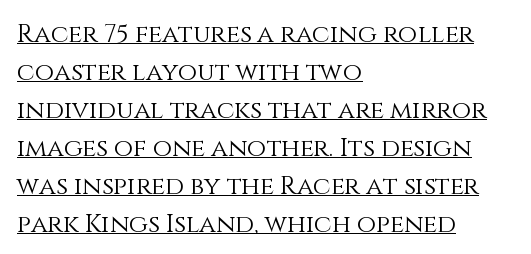
{"italic": "no", "bold": "no", "underline": "yes", "align": "left", "line_spacing": "normal", "line_spacing_ratio": 1.52, "letter_spacing": "normal", "letter_spacing_em": 0.0, "glyph_px": 25}
